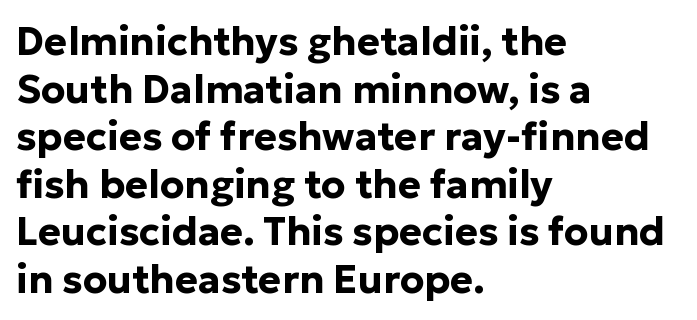
{"serif": "no", "italic": "no", "bold": "yes", "weight": "bold", "width": "normal", "stroke_contrast": "low", "x_height": "medium", "monospaced": "no", "underline": "no", "align": "left", "line_spacing_ratio": 1.22, "letter_spacing": "normal", "letter_spacing_em": 0.0, "glyph_px": 39}
